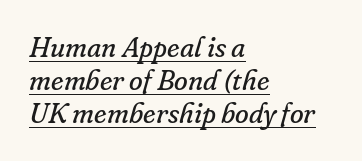
{"serif": "yes", "italic": "yes", "lean": "right", "slant_degrees": 16, "bold": "no", "weight": "regular", "width": "normal", "stroke_contrast": "low", "x_height": "small", "monospaced": "no", "underline": "yes", "align": "left", "line_spacing_ratio": 1.18, "letter_spacing": "normal", "letter_spacing_em": 0.0, "glyph_px": 28}
